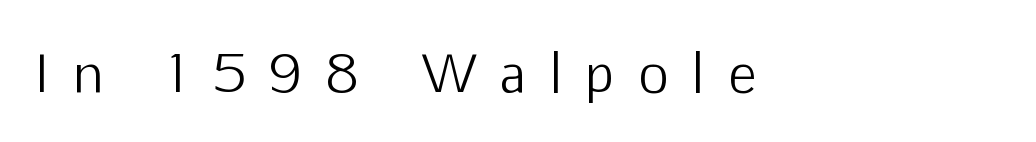
The image shows 52 px light sans-serif type, upright; set left-aligned, unusually wide letter spacing (+0.47 em), not underlined; low stroke contrast and a medium x-height.
